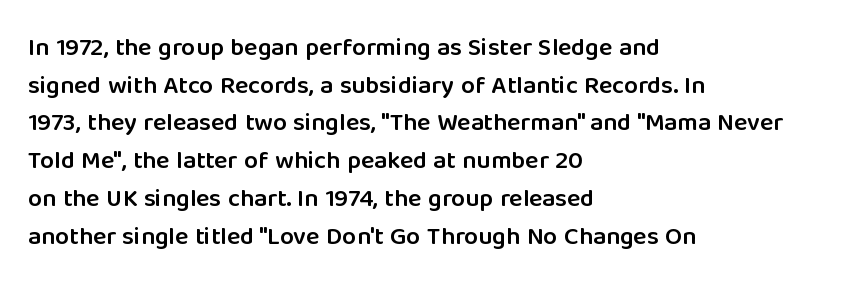
Q: Is the text bold? A: Semi-bold.
Q: Is the text italic (slanted)? A: No, it is upright.
Q: Is the text underlined? A: No.
Q: How is the paragraph aligned? A: Left-aligned.
Q: Is the spacing between letters normal or unusually wide? A: Normal.
Q: Is the spacing between lines tight, normal or loose? A: Normal.
